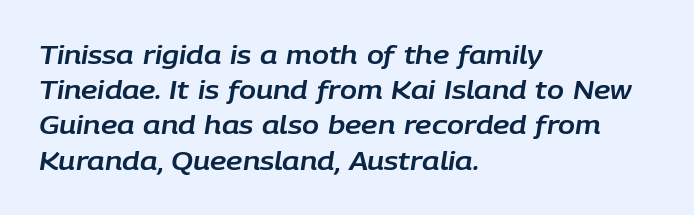
This rendering leaves character spacing at its baseline value. The specimen reads as italic at a glance. The line-height multiplier appears to be the usual default. Notice how the passage keeps a crisp vertical edge on the left only. The string is rendered with underlining switched off.
